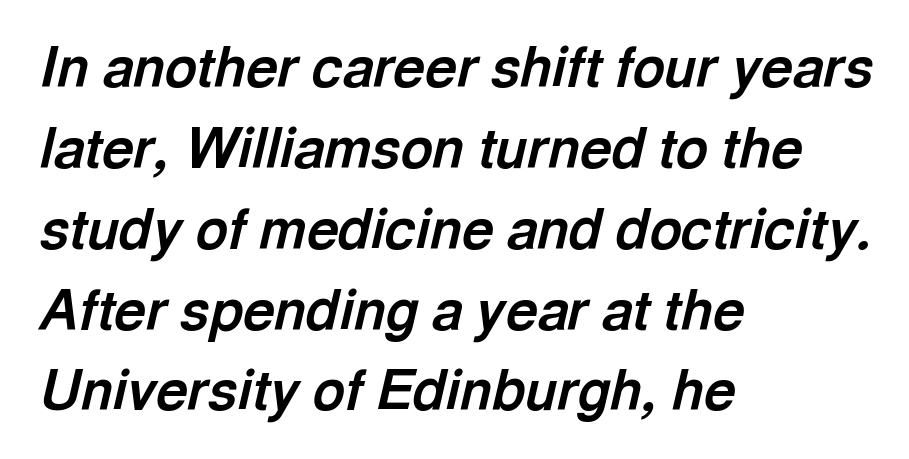
A student would call this left alignment; a typographer would say flush left, rag right. As a designer I'd log this as weight 700, bold. Decoration check: the copy has no underline. There's an unmistakable incline to the writing here.
